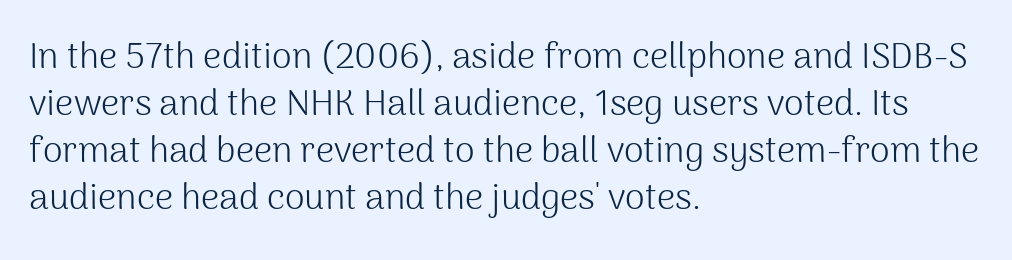
These lines keep a tight, regular rhythm from letter to letter. Notice how the stems are strictly vertical — no italics here. Compared with typical paragraphs, the rows here are spaced about the same. Stroke terminals: plain, sans-serif.
